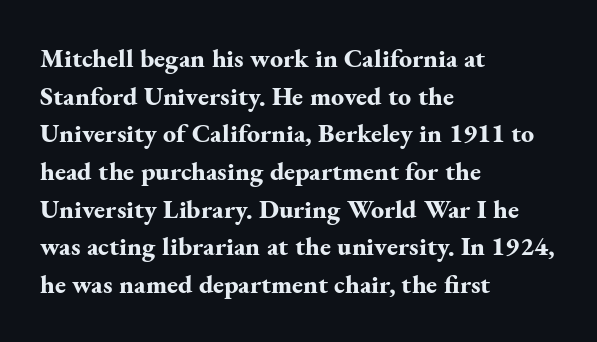
On the weight axis this lands at bold, roughly 700. Words float on clear page, feet unadorned. Interline gaps are of average width in this sample. The rendering keeps characters at their native spacing. In terms of posture, this sample is upright.
